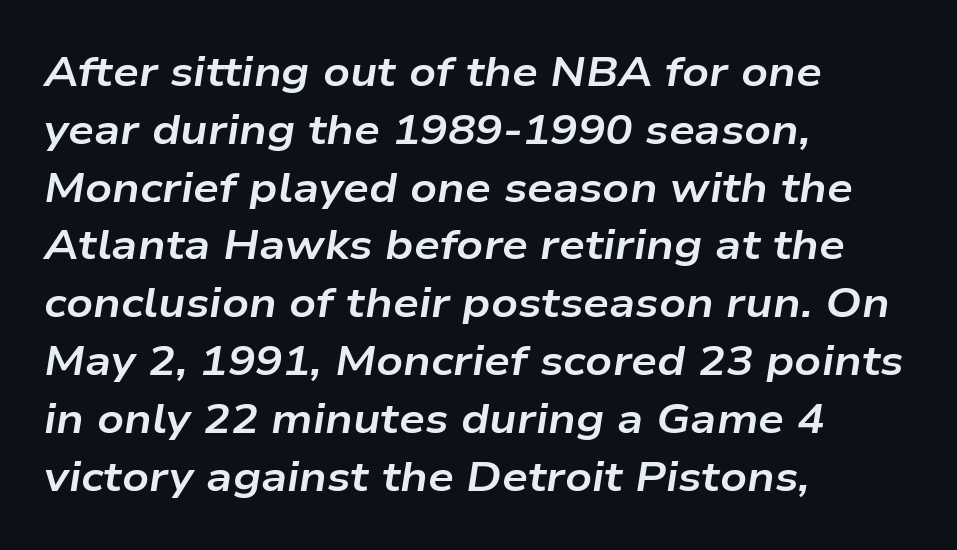
The image shows 41 px bold, wide type, italic (leaning right); set left-aligned, normal line spacing (1.41x), normal letter spacing, not underlined; low stroke contrast and a medium x-height.
